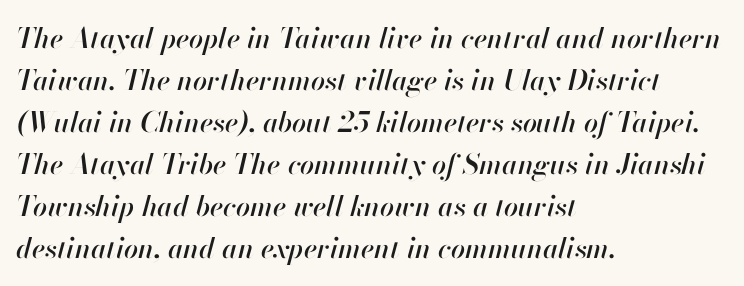
The image shows 28 px text type, italic (leaning right); set left-aligned, normal line spacing (1.5x), normal letter spacing, not underlined; high stroke contrast and a small x-height.
